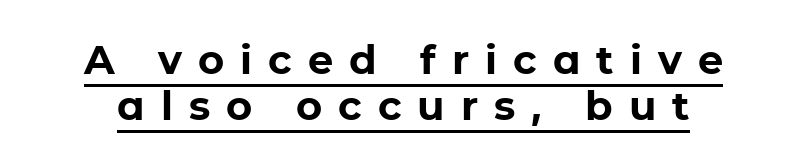
Q: Is the text bold? A: Yes.
Q: Is the text italic (slanted)? A: No, it is upright.
Q: Is the typeface a serif or a sans-serif typeface? A: Sans-serif.
Q: Is the text underlined? A: Yes.
Q: Is the spacing between letters normal or unusually wide? A: Unusually wide.
Q: Width (condensed, normal, or wide)? A: Normal.
Q: Stroke contrast? A: Low.
Q: x-height? A: Medium.
Q: Monospaced? A: No.
